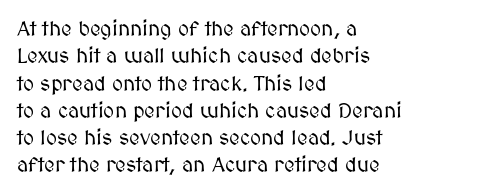
Q: Is the text italic (slanted)? A: No, it is upright.
Q: Is the text underlined? A: No.
Q: How is the paragraph aligned? A: Left-aligned.
Q: Is the spacing between letters normal or unusually wide? A: Normal.
Q: Is the spacing between lines tight, normal or loose? A: Normal.
